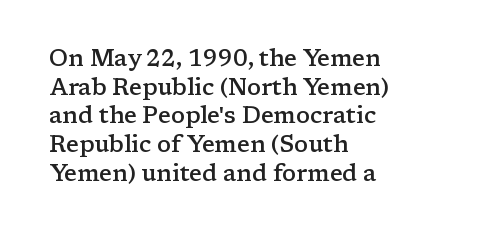
{"italic": "no", "bold": "semi", "underline": "no", "align": "left", "line_spacing": "normal", "line_spacing_ratio": 1.25, "letter_spacing": "normal", "letter_spacing_em": 0.0, "glyph_px": 23}
